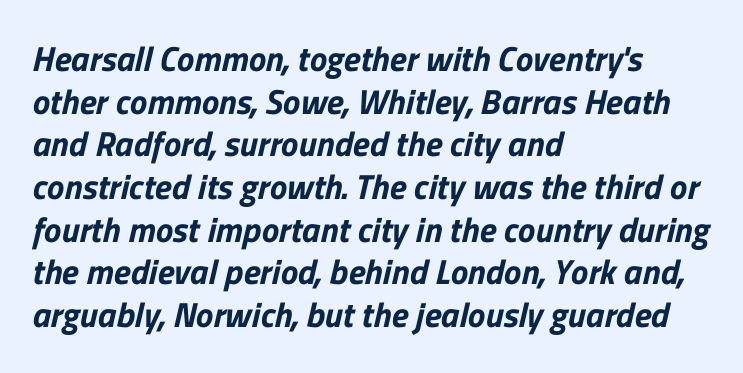
Q: Is the typeface a serif or a sans-serif typeface? A: Sans-serif.
Q: Is the text underlined? A: No.
Q: How is the paragraph aligned? A: Left-aligned.
Q: Is the spacing between letters normal or unusually wide? A: Normal.
Q: Width (condensed, normal, or wide)? A: Normal.
Q: Stroke contrast? A: Low.
Q: x-height? A: Medium.
Q: Monospaced? A: No.
